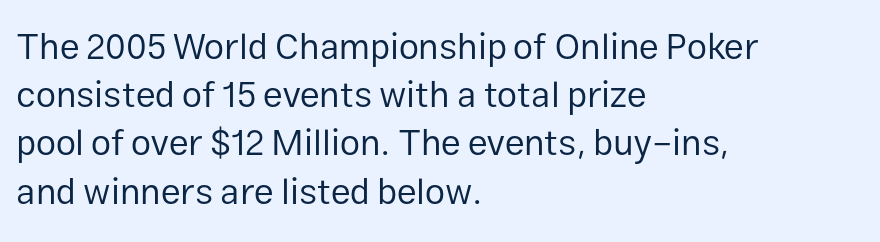
Unmarked baselines from the first word to the last. You could call the tracking neutral — neither tight nor loose. Is this a fixed-width face? No — the glyphs have proportional, varying widths. The strokes are not fattened; the text isn't bold. Style check: upright.
